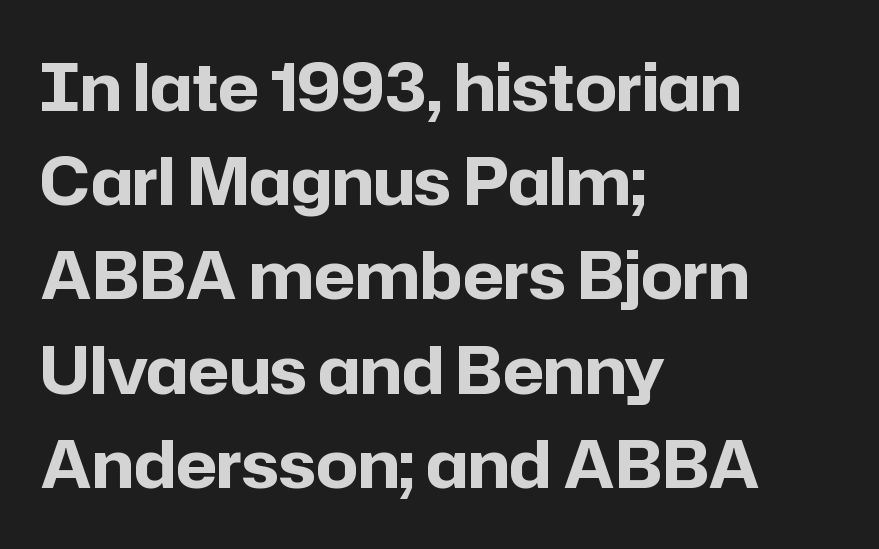
The image shows 65 px bold sans-serif type, upright; set left-aligned, normal line spacing (1.45x), normal letter spacing, not underlined; low stroke contrast and a medium x-height.
